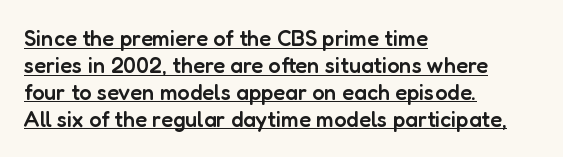
Nothing unusual about the tracking: characters are spaced as the font intends. Unlike italic type, these characters show no tilt at all. Weight: semibold (demi). A typographer would call this underscored text. If you drew a ruler down the left edge, every line would touch it.
